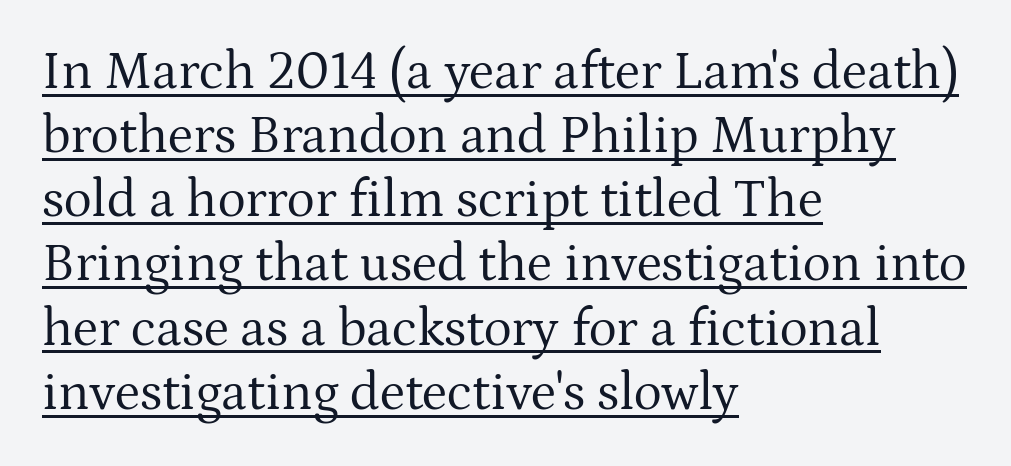
The image shows 53 px regular-weight serif type, upright; set left-aligned, line spacing 1.21x, normal letter spacing, underlined; medium stroke contrast and a medium x-height.
